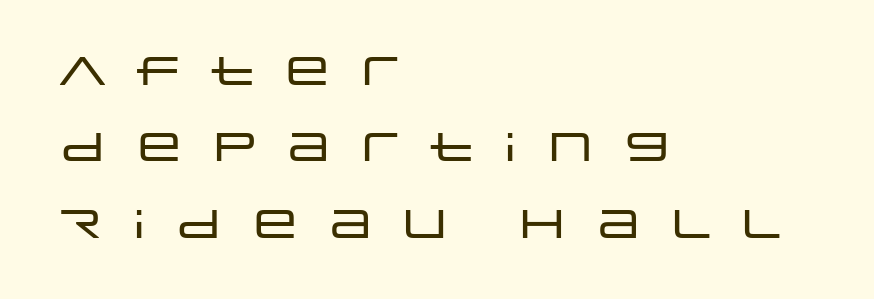
{"serif": "no", "italic": "no", "width": "wide", "stroke_contrast": "low", "x_height": "large", "monospaced": "no", "underline": "no", "align": "left", "line_spacing": "loose", "line_spacing_ratio": 1.91, "letter_spacing": "wide", "letter_spacing_em": 0.4, "glyph_px": 40}
